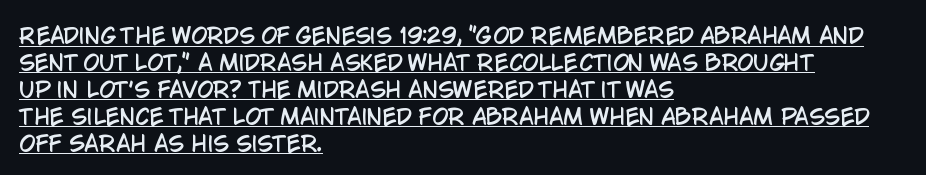
The image shows 21 px text type, upright; set left-aligned, normal line spacing (1.28x), normal letter spacing, underlined.
